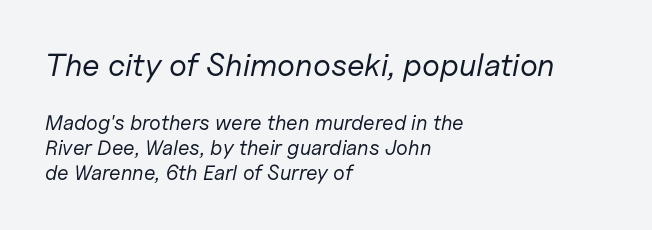
{"italic": "yes", "lean": "right", "slant_degrees": 11, "bold": "no", "weight": "regular", "width": "normal", "stroke_contrast": "low", "x_height": "medium", "monospaced": "no", "underline": "no", "align": "left", "line_spacing_ratio": 1.19, "letter_spacing": "normal", "letter_spacing_em": 0.0, "larger_block": "first", "size_ratio": 1.52, "glyph_px": 32}
